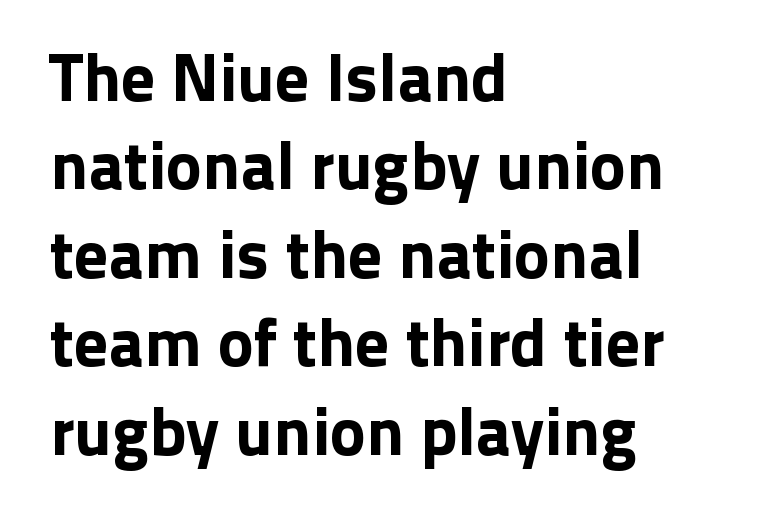
{"serif": "no", "italic": "no", "width": "normal", "stroke_contrast": "low", "x_height": "medium", "monospaced": "no", "underline": "no", "align": "left", "line_spacing": "normal", "line_spacing_ratio": 1.3, "letter_spacing": "normal", "letter_spacing_em": 0.0, "glyph_px": 68}
